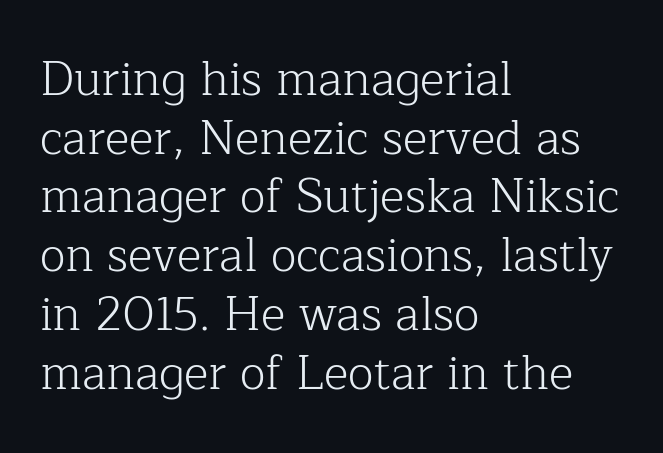
{"serif": "yes", "italic": "no", "bold": "no", "weight": "light", "width": "normal", "stroke_contrast": "low", "x_height": "medium", "monospaced": "no", "underline": "no", "align": "left", "line_spacing": "normal", "line_spacing_ratio": 1.25, "letter_spacing": "normal", "letter_spacing_em": 0.0, "glyph_px": 47}
